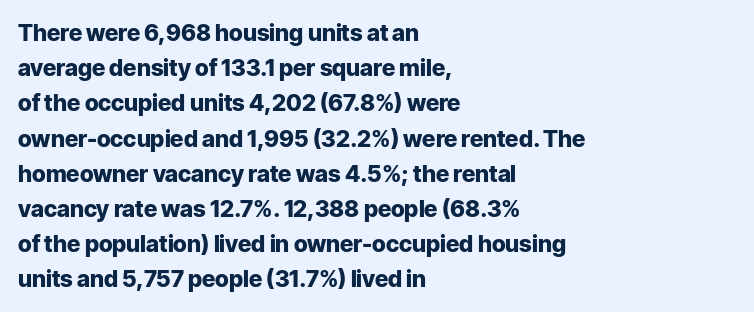
Q: Is the text bold? A: Yes.
Q: Is the text italic (slanted)? A: No, it is upright.
Q: Is the text underlined? A: No.
Q: How is the paragraph aligned? A: Left-aligned.
Q: Is the spacing between letters normal or unusually wide? A: Normal.
Q: Is the spacing between lines tight, normal or loose? A: Normal.
